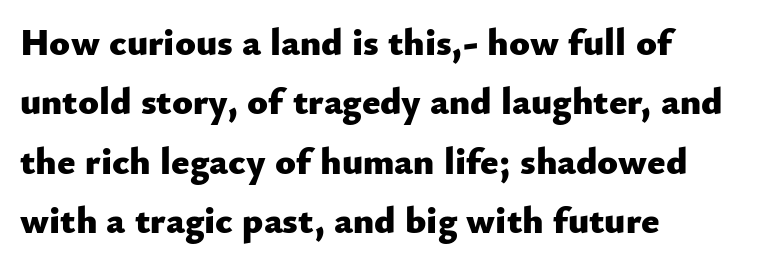
The image shows 38 px heavy sans-serif type, upright; set left-aligned, normal line spacing (1.56x), normal letter spacing, not underlined; low stroke contrast and a small x-height.
